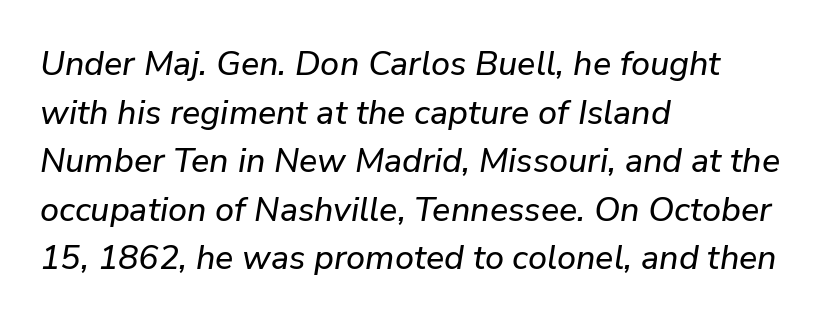
{"italic": "yes", "lean": "right", "slant_degrees": 9, "width": "normal", "stroke_contrast": "low", "x_height": "medium", "monospaced": "no", "underline": "no", "align": "left", "line_spacing": "normal", "line_spacing_ratio": 1.43, "letter_spacing": "normal", "letter_spacing_em": 0.0, "glyph_px": 34}
